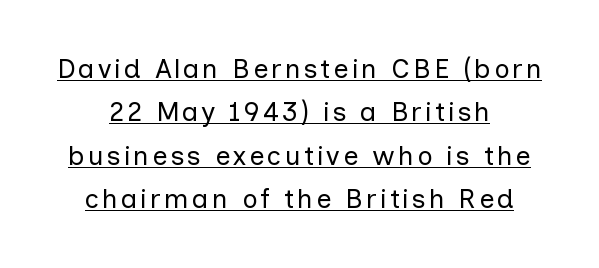
The typesetting does not lean heavy: it is not bold. The words here are underlined. Posture: straight, roman, zero tilt. The passage shown stacks its lines at a standard gap.
